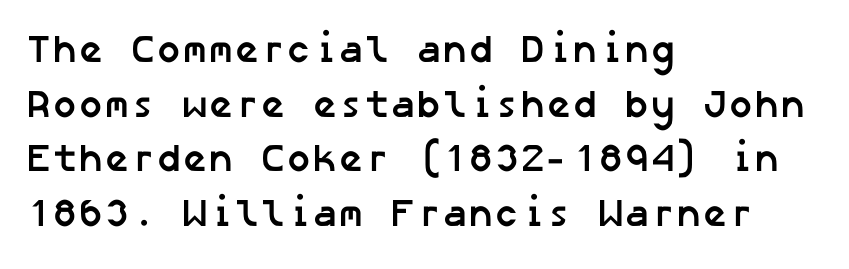
The image shows 39 px semibold sans-serif type; set left-aligned, normal line spacing (1.4x), normal letter spacing, not underlined; low stroke contrast and a medium x-height.
